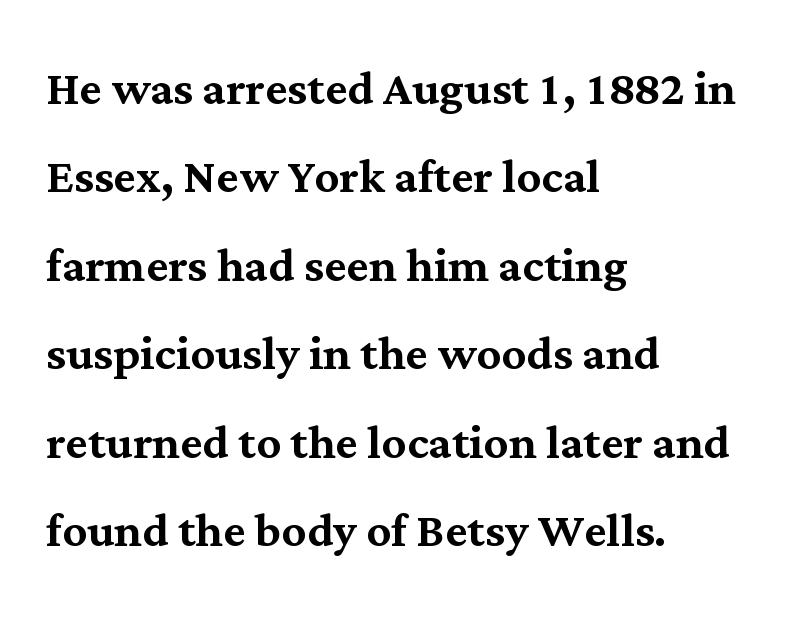
The image shows 61 px serif type, upright; set left-aligned, normal line spacing (1.45x), normal letter spacing, not underlined; medium stroke contrast and a medium x-height.
